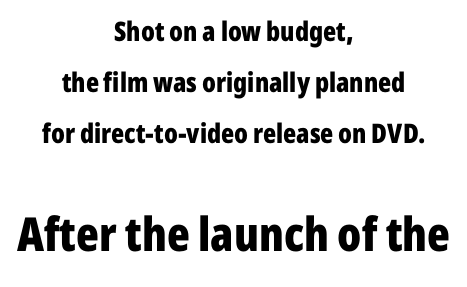
Bigger letters appear in the bottom chunk; the top chunk is reduced. The type sits square on the baseline with zero lean. Are there feet on the stems? There aren't — it's a sans. The glyphs are unaccompanied by any horizontal stroke below them. Do the characters align in a grid? No, the font is proportional. One-word summary of the alignment: center.
